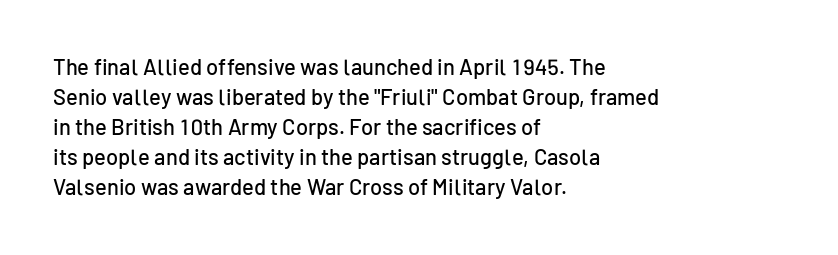
Q: Is the text italic (slanted)? A: No, it is upright.
Q: Is the text underlined? A: No.
Q: How is the paragraph aligned? A: Left-aligned.
Q: Is the spacing between letters normal or unusually wide? A: Normal.
Q: Is the spacing between lines tight, normal or loose? A: Normal.
